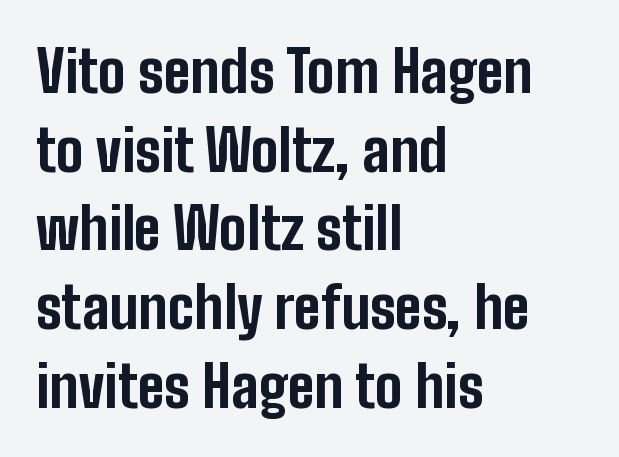
This rendering uses left alignment, leaving the right contour irregular. The space beneath each line is pristine and unruled. Looks like regular typesetting: each glyph gets only the width it needs. No extra tracking has been applied to these lines. A normal amount of white space separates one row of letters from the next.
